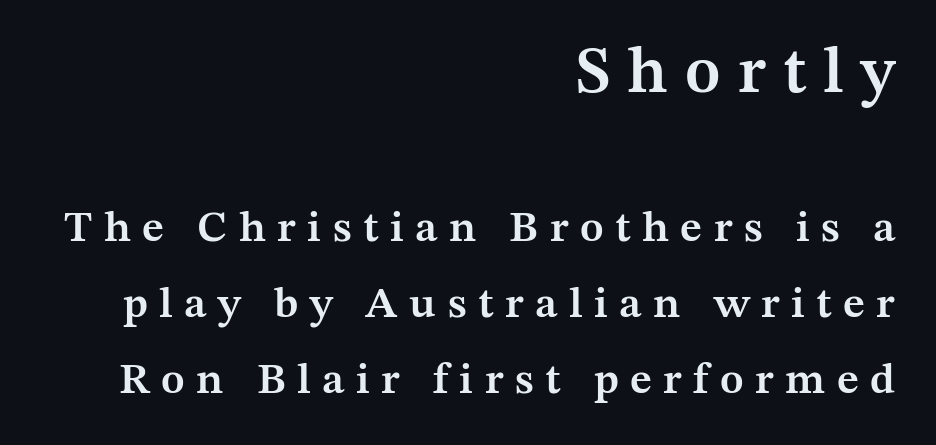
Q: Is the text bold? A: Semi-bold.
Q: Is the text italic (slanted)? A: No, it is upright.
Q: Is the typeface a serif or a sans-serif typeface? A: Serif.
Q: Is the text underlined? A: No.
Q: How is the paragraph aligned? A: Right-aligned.
Q: Is the spacing between letters normal or unusually wide? A: Unusually wide.
Q: Which block of text is set in a larger size, the first (top) or the second (bottom)? A: The first (top) one.
Q: Width (condensed, normal, or wide)? A: Normal.
Q: Stroke contrast? A: Medium.
Q: x-height? A: Medium.
Q: Monospaced? A: No.
